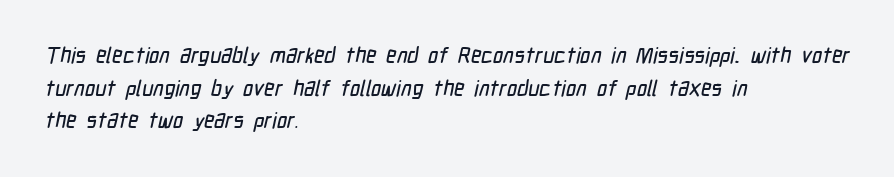
This sample is left-justified, so line endings fall wherever the words run out. Glyph-to-glyph distance matches everyday printed text. Each row of text sits above clean, open space. The space between consecutive lines is moderate.
